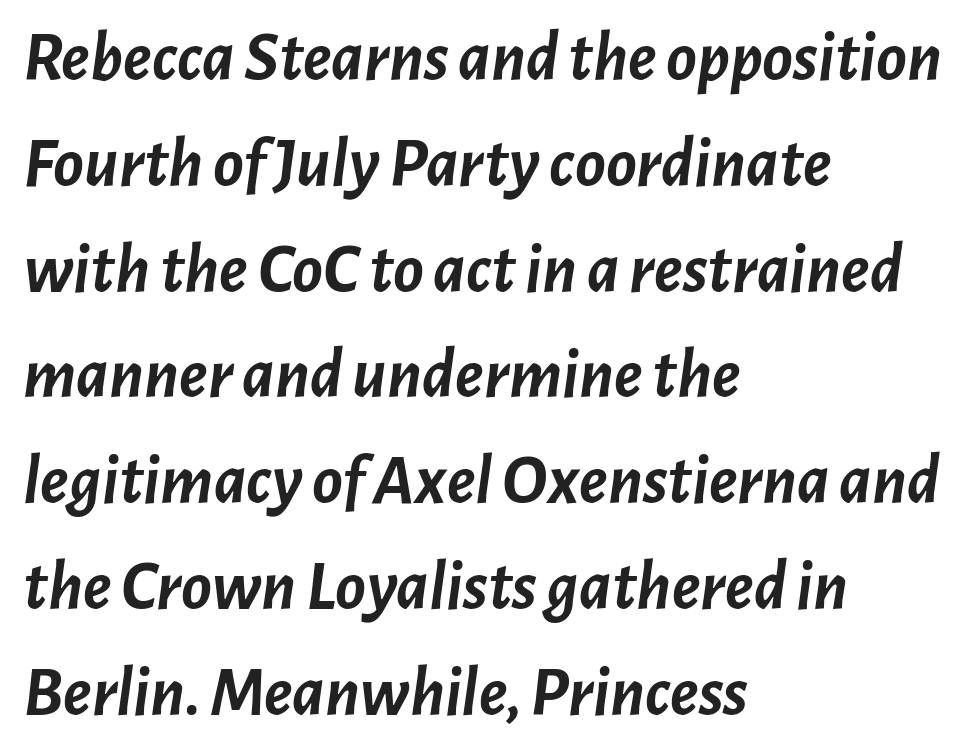
{"italic": "yes", "lean": "right", "slant_degrees": 7, "bold": "yes", "weight": "semibold", "width": "normal", "stroke_contrast": "low", "x_height": "medium", "monospaced": "no", "underline": "no", "align": "left", "line_spacing": "normal", "line_spacing_ratio": 1.49, "letter_spacing": "normal", "letter_spacing_em": 0.0, "glyph_px": 71}
